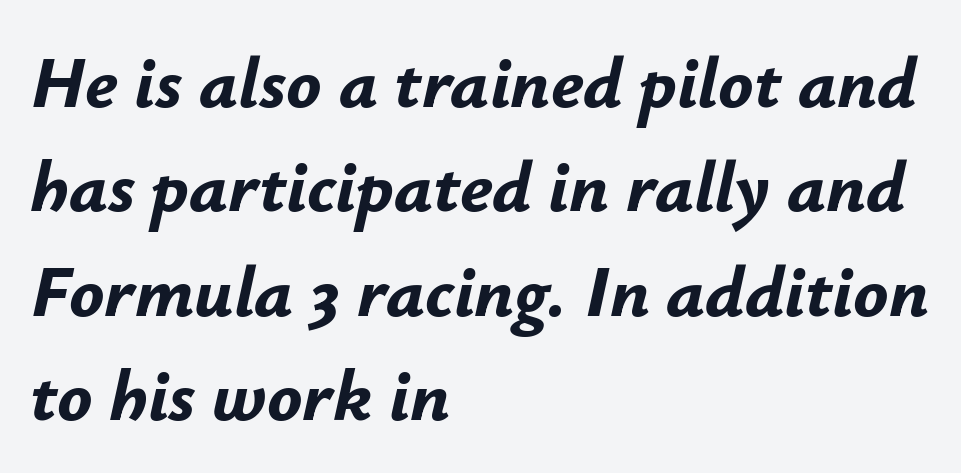
Q: Is the text bold? A: Yes.
Q: Is the text italic (slanted)? A: Yes, it leans right by about 12 degrees.
Q: Is the text underlined? A: No.
Q: How is the paragraph aligned? A: Left-aligned.
Q: Is the spacing between letters normal or unusually wide? A: Normal.
Q: Is the spacing between lines tight, normal or loose? A: Normal.
Q: Width (condensed, normal, or wide)? A: Normal.
Q: Stroke contrast? A: Low.
Q: x-height? A: Small.
Q: Monospaced? A: No.
